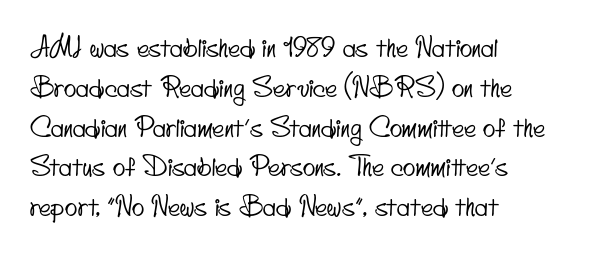
The image shows 26 px text type; set left-aligned, normal line spacing (1.53x), normal letter spacing, not underlined.
